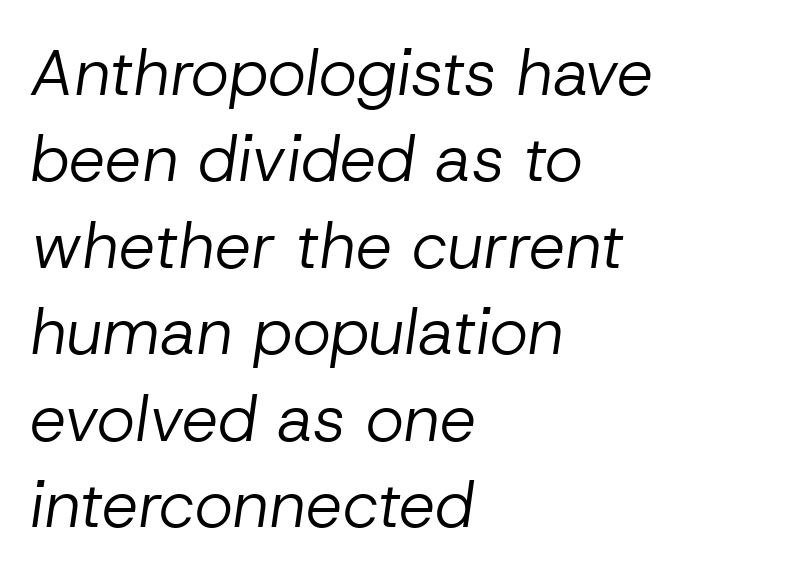
{"italic": "yes", "lean": "right", "slant_degrees": 8, "bold": "no", "weight": "regular", "width": "normal", "stroke_contrast": "low", "x_height": "medium", "monospaced": "no", "underline": "no", "align": "left", "line_spacing": "normal", "line_spacing_ratio": 1.33, "letter_spacing": "normal", "letter_spacing_em": 0.0, "glyph_px": 65}
